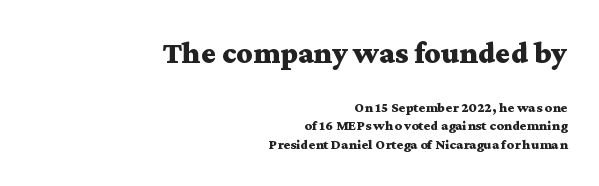
{"serif": "yes", "italic": "no", "bold": "yes", "weight": "bold", "width": "wide", "stroke_contrast": "medium", "x_height": "medium", "monospaced": "no", "underline": "no", "align": "right", "line_spacing": "normal", "line_spacing_ratio": 1.32, "letter_spacing": "normal", "letter_spacing_em": 0.0, "larger_block": "first", "size_ratio": 2.21, "glyph_px": 31}
